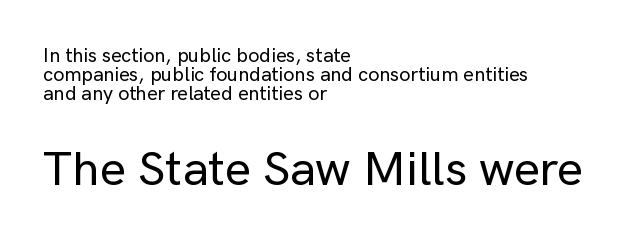
The image shows 49 px sans-serif type, upright; set left-aligned, tight line spacing (0.96x), normal letter spacing, not underlined; the second (bottom) block is 2.45x larger; low stroke contrast and a medium x-height.
